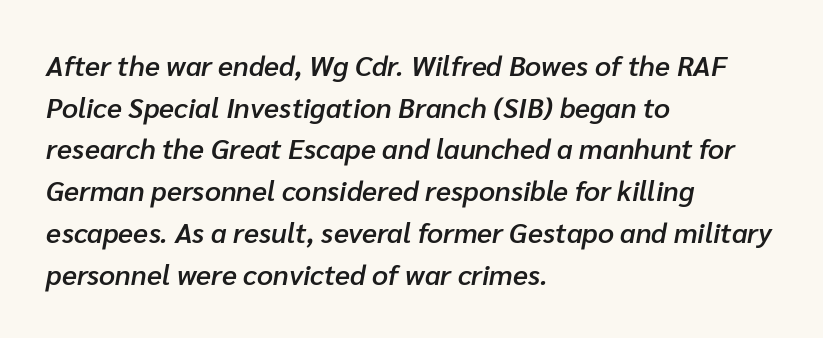
The image shows 28 px semibold type, italic (leaning right); set left-aligned, normal line spacing (1.49x), normal letter spacing, not underlined; low stroke contrast and a medium x-height.
